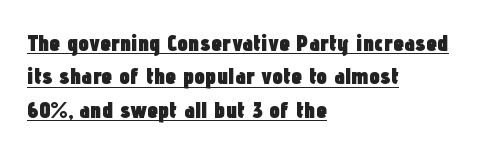
Q: Is the text bold? A: Yes.
Q: Is the text italic (slanted)? A: No, it is upright.
Q: Is the text underlined? A: Yes.
Q: How is the paragraph aligned? A: Left-aligned.
Q: Is the spacing between letters normal or unusually wide? A: Normal.
Q: Is the spacing between lines tight, normal or loose? A: Normal.
